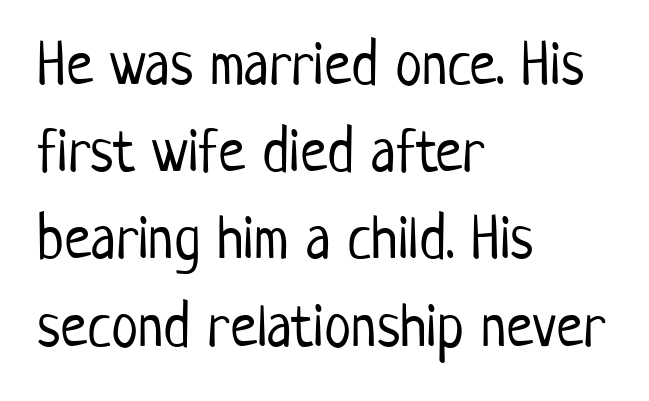
The image shows 61 px light, condensed sans-serif type, upright; set left-aligned, normal line spacing (1.43x), normal letter spacing, not underlined; low stroke contrast and a medium x-height.
